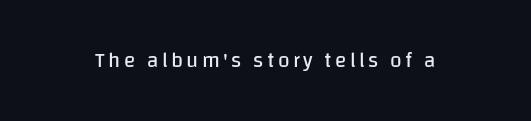
Q: Is the text bold? A: No.
Q: Is the text italic (slanted)? A: No, it is upright.
Q: Is the text underlined? A: No.
